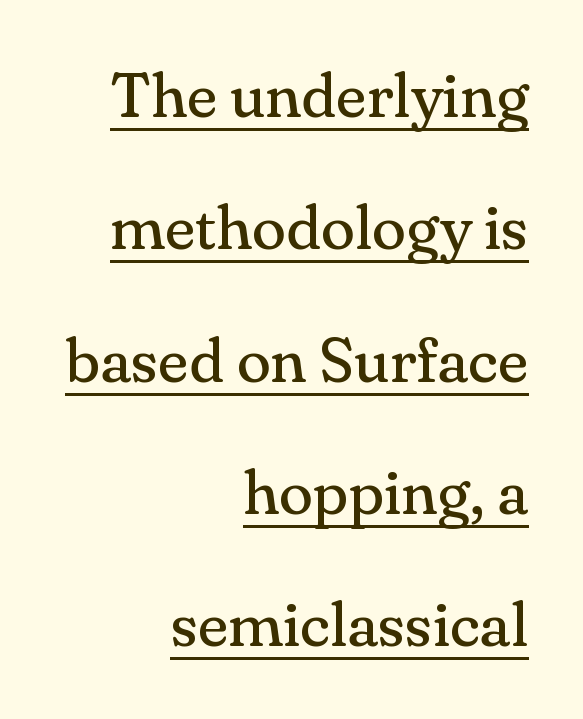
{"serif": "yes", "italic": "no", "bold": "no", "weight": "regular", "width": "normal", "stroke_contrast": "medium", "x_height": "small", "monospaced": "no", "underline": "yes", "align": "right", "line_spacing": "loose", "line_spacing_ratio": 2.1, "letter_spacing": "normal", "letter_spacing_em": 0.0, "glyph_px": 63}
